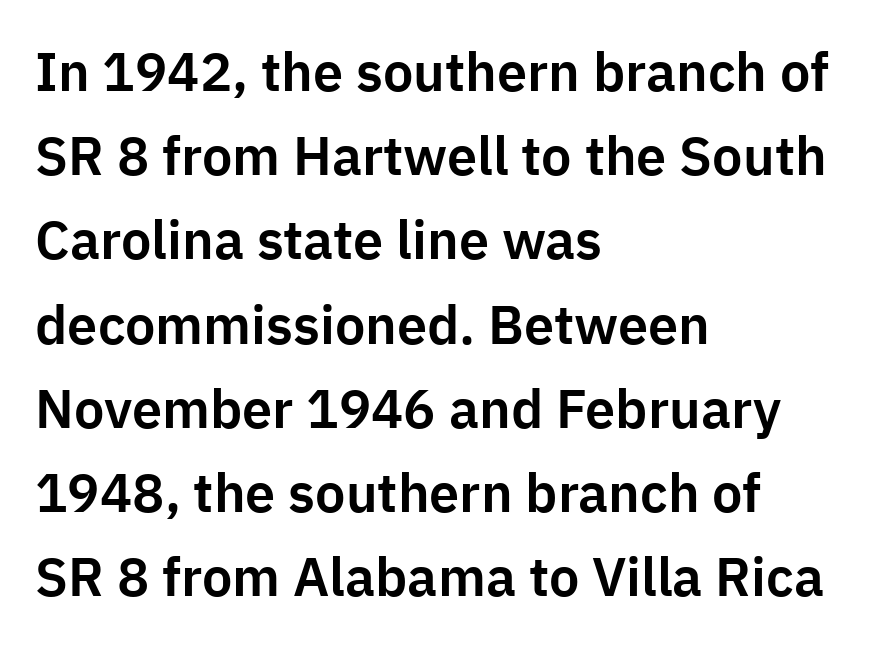
The image shows 54 px sans-serif type, upright; set left-aligned, normal line spacing (1.56x), normal letter spacing, not underlined; low stroke contrast and a medium x-height.
